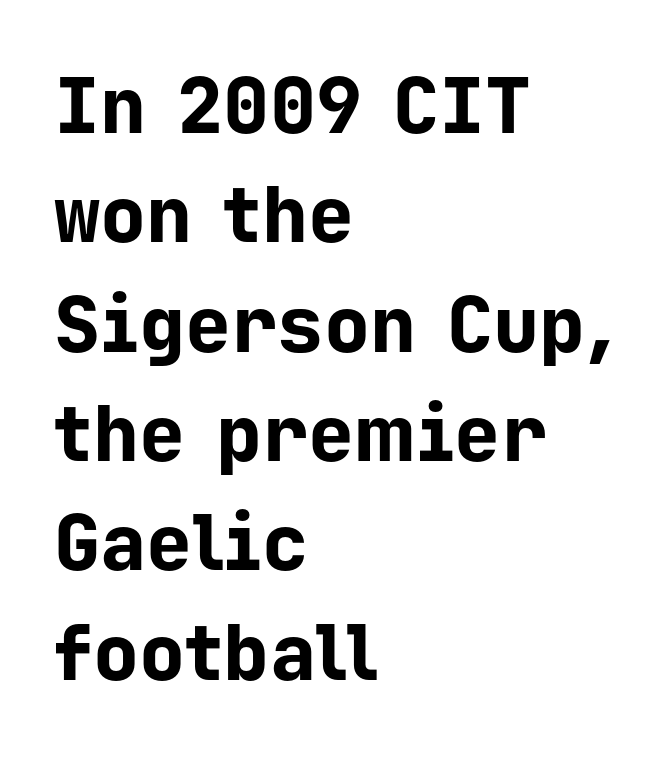
{"serif": "no", "italic": "no", "bold": "yes", "weight": "bold", "width": "normal", "stroke_contrast": "low", "x_height": "medium", "monospaced": "yes", "underline": "no", "align": "left", "line_spacing": "normal", "line_spacing_ratio": 1.42, "letter_spacing": "normal", "letter_spacing_em": 0.0, "glyph_px": 77}
